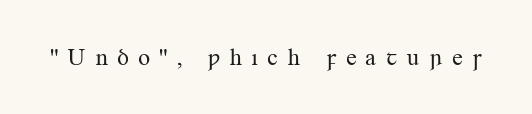
Q: Is the text bold? A: No.
Q: Is the text italic (slanted)? A: No, it is upright.
Q: Is the text underlined? A: No.
Q: Is the spacing between letters normal or unusually wide? A: Unusually wide.
